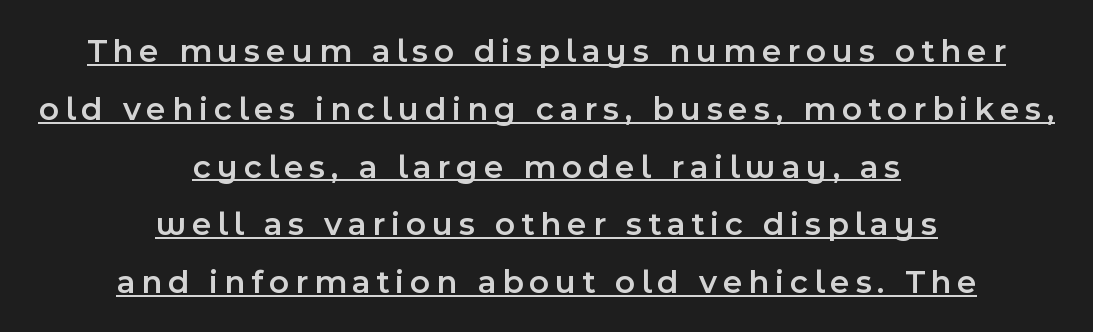
Q: Is the text bold? A: Semi-bold.
Q: Is the text italic (slanted)? A: No, it is upright.
Q: Is the typeface a serif or a sans-serif typeface? A: Sans-serif.
Q: Is the text underlined? A: Yes.
Q: How is the paragraph aligned? A: Centered.
Q: Is the spacing between lines tight, normal or loose? A: Normal.
Q: Width (condensed, normal, or wide)? A: Normal.
Q: x-height? A: Medium.
Q: Monospaced? A: No.
